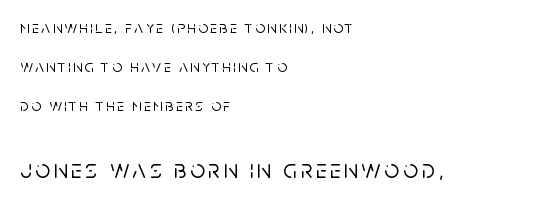
Q: Is the text italic (slanted)? A: No, it is upright.
Q: Is the text underlined? A: No.
Q: How is the paragraph aligned? A: Left-aligned.
Q: Is the spacing between lines tight, normal or loose? A: Loose.
Q: Which block of text is set in a larger size, the first (top) or the second (bottom)? A: The second (bottom) one.
